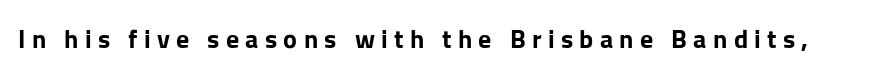
The image shows 26 px bold type, upright; set unusually wide letter spacing (+0.24 em), not underlined.
